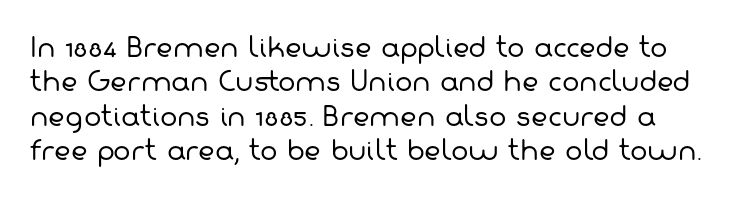
In terms of leading, this rendering sits right in the middle. No letter is thick-stroked: the sample isn't bold. The letterforms sit shoulder to shoulder at normal distance. Descender tails drop into unmarked territory.
